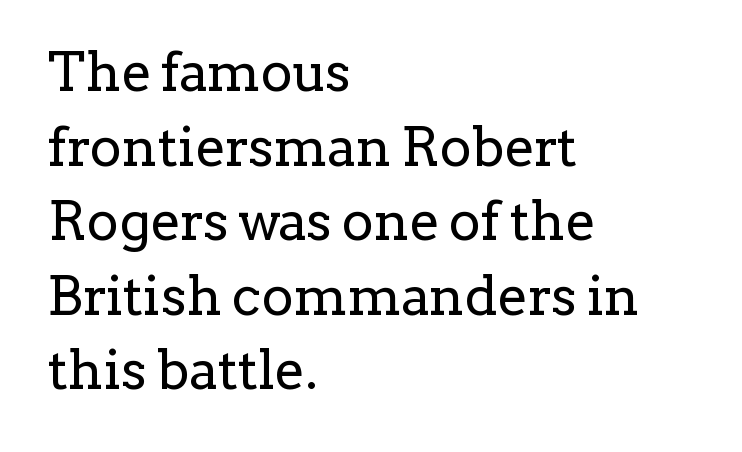
{"serif": "yes", "italic": "no", "bold": "no", "weight": "regular", "width": "normal", "stroke_contrast": "low", "x_height": "medium", "monospaced": "no", "underline": "no", "align": "left", "line_spacing": "normal", "line_spacing_ratio": 1.38, "letter_spacing": "normal", "letter_spacing_em": 0.0, "glyph_px": 54}
